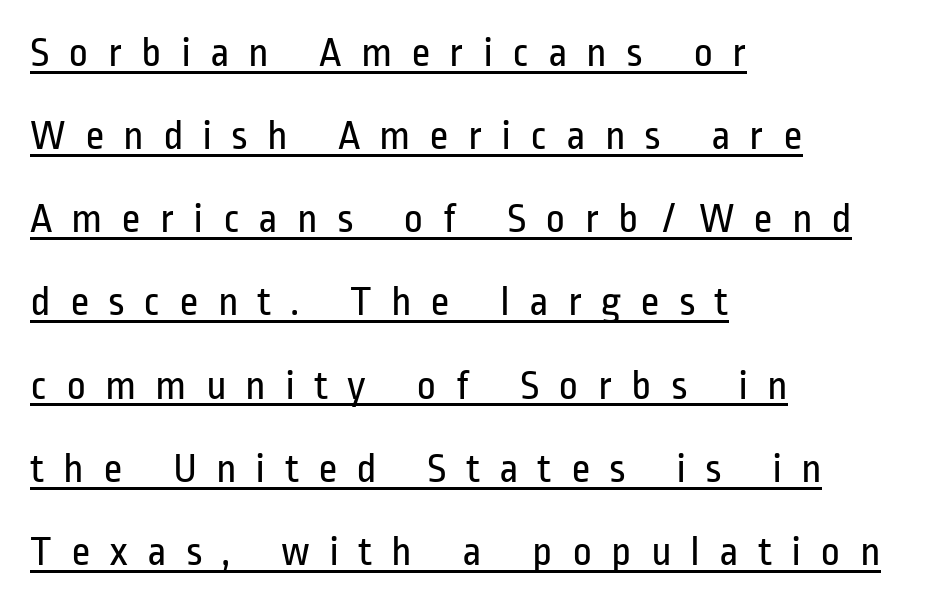
{"serif": "no", "italic": "no", "bold": "no", "weight": "regular", "width": "condensed", "stroke_contrast": "low", "x_height": "medium", "monospaced": "no", "underline": "yes", "align": "left", "line_spacing": "loose", "line_spacing_ratio": 1.98, "letter_spacing": "wide", "letter_spacing_em": 0.45, "glyph_px": 42}
